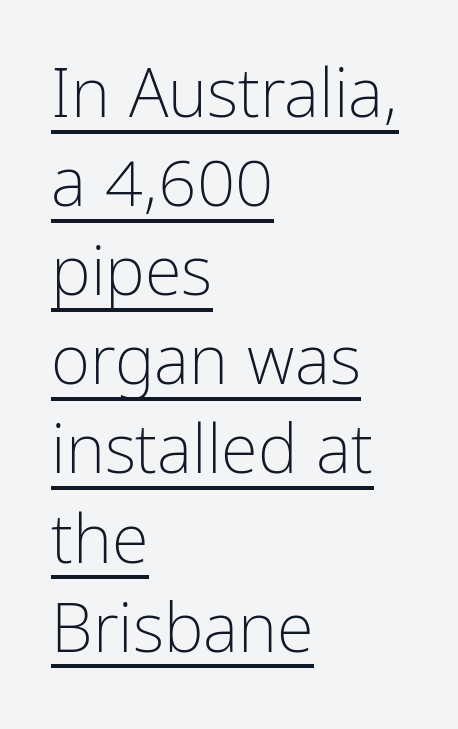
The image shows 67 px light, condensed sans-serif type, upright; set left-aligned, normal line spacing (1.33x), normal letter spacing, underlined; low stroke contrast and a medium x-height.
